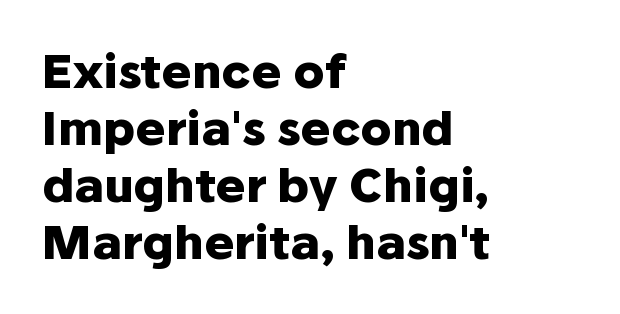
{"serif": "no", "italic": "no", "bold": "yes", "weight": "heavy", "width": "normal", "stroke_contrast": "low", "x_height": "medium", "monospaced": "no", "underline": "no", "align": "left", "line_spacing_ratio": 1.24, "letter_spacing": "normal", "letter_spacing_em": 0.0, "glyph_px": 46}
